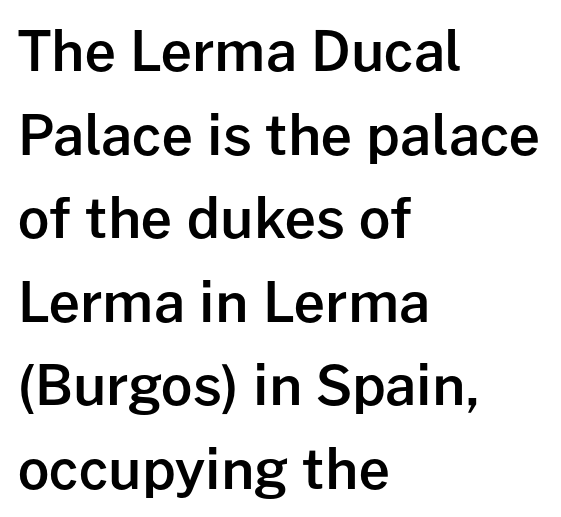
The image shows 55 px semibold sans-serif type, upright; set left-aligned, normal line spacing (1.52x), normal letter spacing, not underlined; low stroke contrast and a medium x-height.
